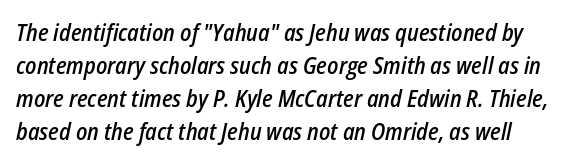
Is there much room between lines? A standard amount, neither cramped nor airy. Weight: semibold (demi). Caption: standard tracking, unaltered. It's the slanting kind of type. Descenders are the only things crossing below the line.
